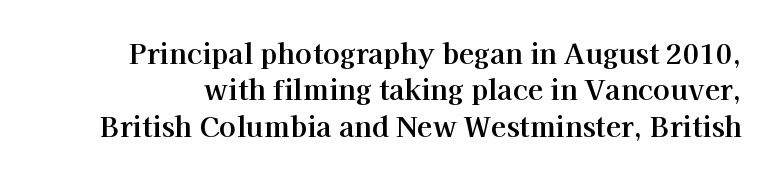
{"serif": "yes", "italic": "no", "bold": "yes", "weight": "bold", "width": "normal", "stroke_contrast": "high", "x_height": "medium", "monospaced": "no", "underline": "no", "line_spacing": "normal", "line_spacing_ratio": 1.3, "letter_spacing": "normal", "letter_spacing_em": 0.0, "glyph_px": 28}
